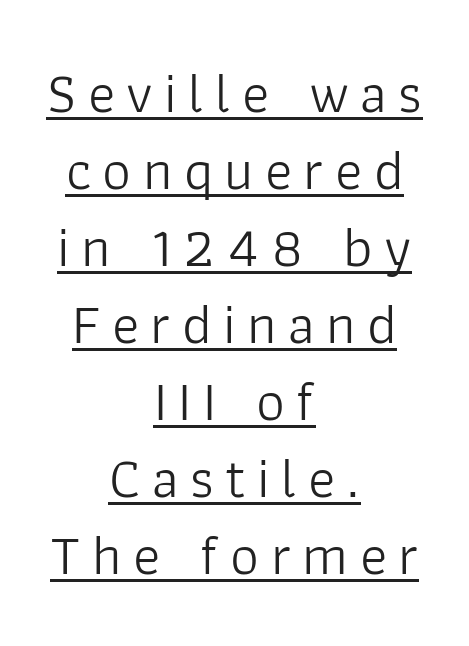
The image shows 57 px light sans-serif type, upright; set centered, normal line spacing (1.35x), unusually wide letter spacing (+0.2 em), underlined; low stroke contrast and a medium x-height.
